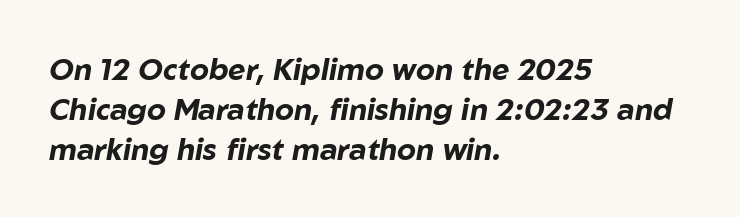
Think of a printed novel: that variable character pitch is what you see here. Nobody touched the tracking dial on this one. Plenty of ink on the page — the face is bold. Line spacing here is normal. The rendering anchors every line to the left-hand side.
